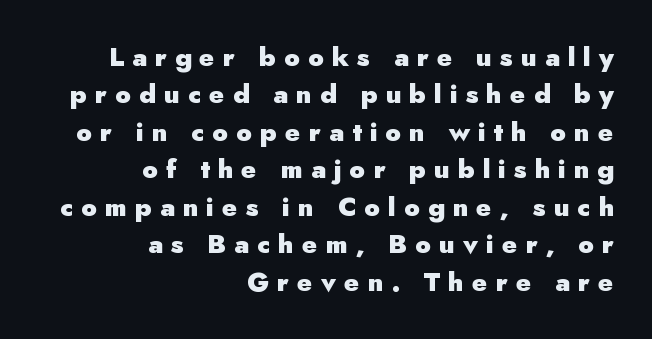
{"italic": "no", "bold": "yes", "underline": "no", "align": "right", "line_spacing": "normal", "line_spacing_ratio": 1.44, "letter_spacing": "wide", "letter_spacing_em": 0.31, "glyph_px": 26}
